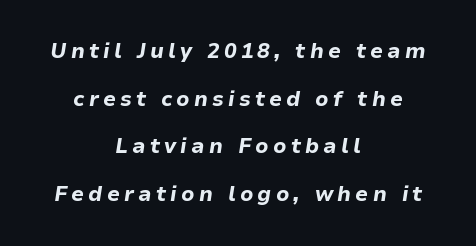
The image shows 21 px bold type, italic (leaning right); set centered, loose line spacing (2.27x), unusually wide letter spacing (+0.2 em), not underlined.
